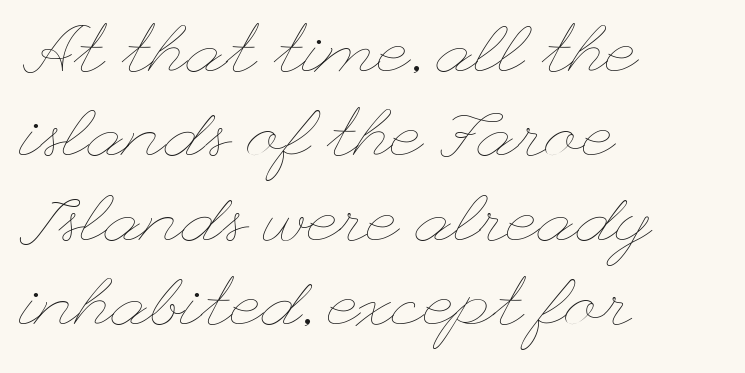
Ink coverage per letter is moderate at most. The letters sit at their default tracking, neither squeezed nor spread. The text block is weighted toward the left margin, trailing off unevenly rightward. Check the space under the baseline: it is left empty.
